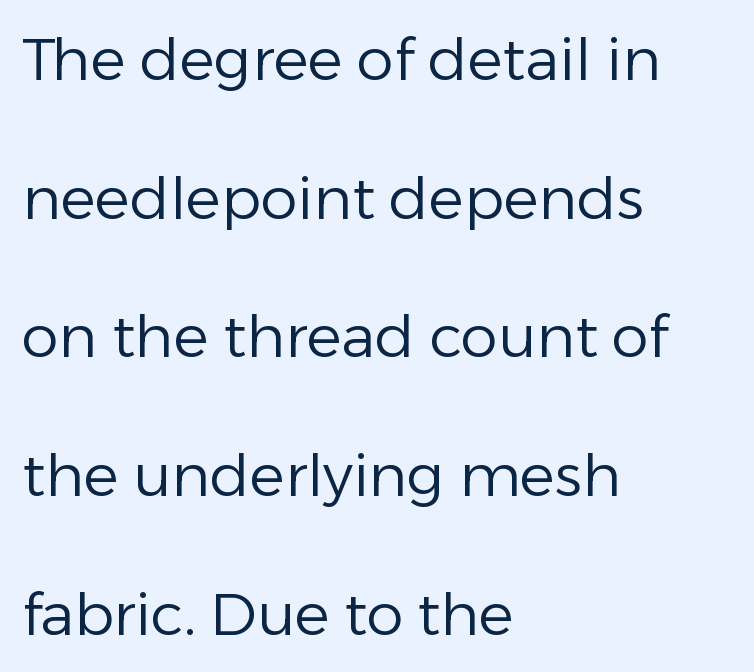
{"serif": "no", "italic": "no", "bold": "no", "weight": "regular", "width": "normal", "stroke_contrast": "low", "x_height": "medium", "monospaced": "no", "underline": "no", "align": "left", "line_spacing": "loose", "line_spacing_ratio": 2.35, "letter_spacing": "normal", "letter_spacing_em": 0.0, "glyph_px": 59}
